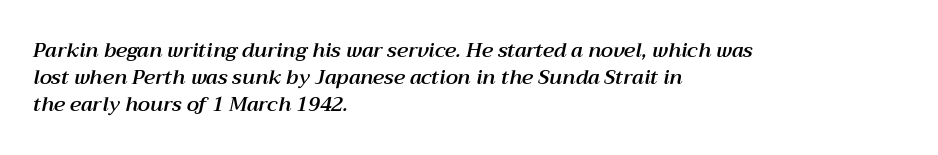
The image shows 20 px text type, italic (leaning right); set left-aligned, normal line spacing (1.35x), normal letter spacing, not underlined.
